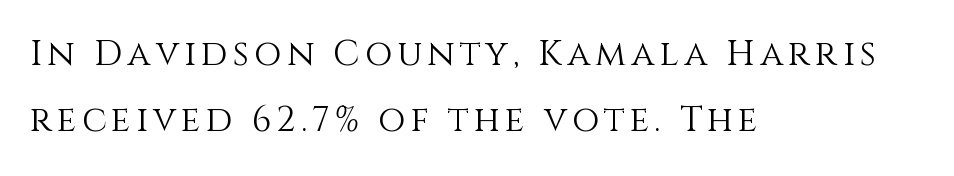
{"italic": "no", "bold": "no", "weight": "light", "width": "normal", "stroke_contrast": "medium", "x_height": "large", "monospaced": "no", "underline": "no", "align": "left", "line_spacing": "loose", "line_spacing_ratio": 1.9, "glyph_px": 35}
